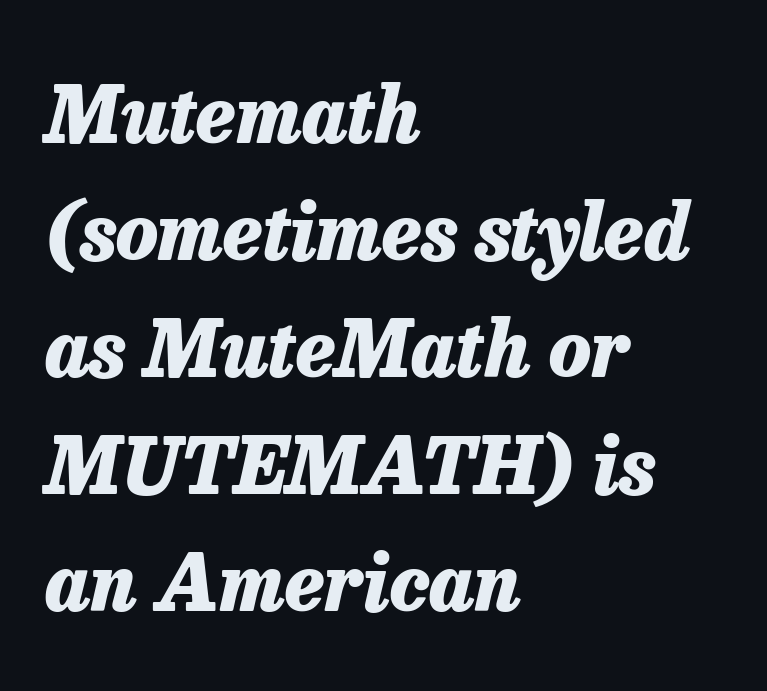
In terms of leading, this rendering sits right in the middle. The setting favours the left margin, as ordinary paragraphs usually do. A typesetter would call this proportional, since set widths differ per character. Heavy, bold letterforms. There's an unmistakable incline to the writing here.
